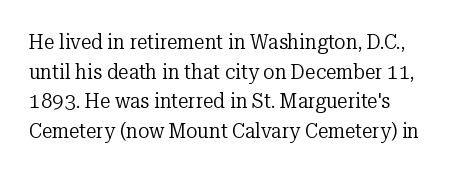
Quick note: underline off. Do the letters lean? They stand straight. The text block is weighted toward the left margin, trailing off unevenly rightward. This rendering leaves character spacing at its baseline value. Vertical spacing — default.
